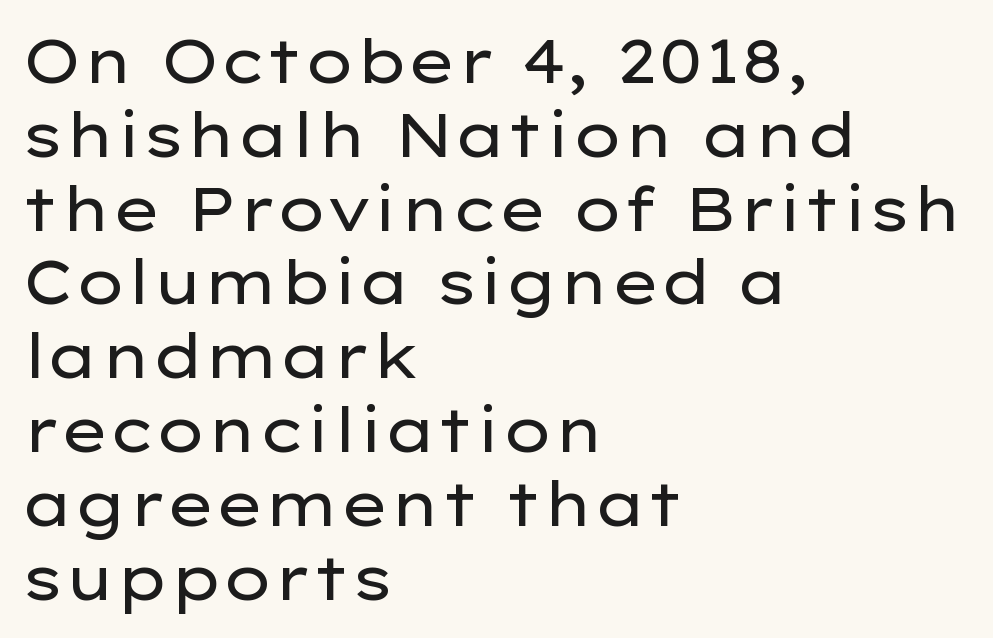
This sample has the flowing, uneven cadence of proportional lettering. The typesetter chose a ragged-right arrangement here. No heavy texture on the line: the type isn't bold. The face used here is a sans, in the tradition of grotesques and geometrics.
